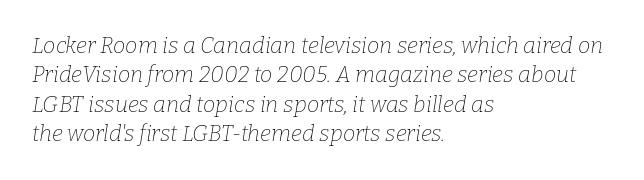
The letters are slanted; this is an italic face. Is this a heavy cut? Hardly; it is regular or lighter. The passage shown has conventional tracking throughout. Horizontal bands of white between lines are of average thickness. This sample is left-justified, so line endings fall wherever the words run out. Anything drawn beneath the words? Only blank space.
